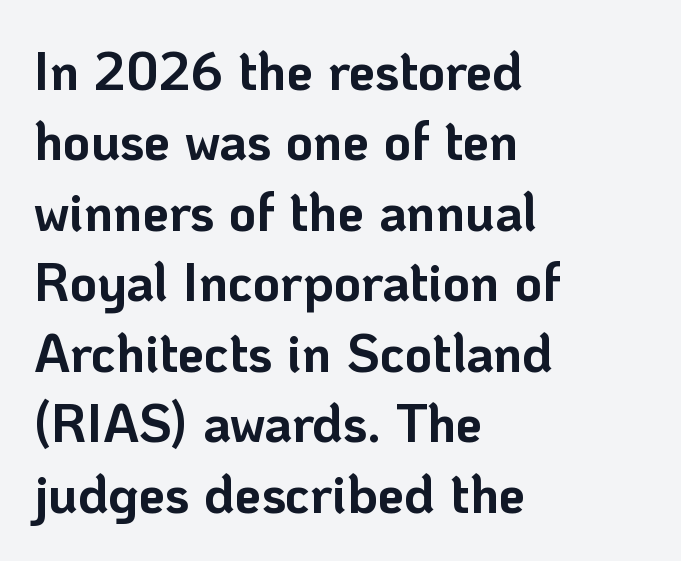
Q: Is the text bold? A: Yes.
Q: Is the text italic (slanted)? A: No, it is upright.
Q: Is the typeface a serif or a sans-serif typeface? A: Sans-serif.
Q: Is the text underlined? A: No.
Q: How is the paragraph aligned? A: Left-aligned.
Q: Is the spacing between letters normal or unusually wide? A: Normal.
Q: Is the spacing between lines tight, normal or loose? A: Normal.
Q: Width (condensed, normal, or wide)? A: Normal.
Q: Stroke contrast? A: Low.
Q: x-height? A: Medium.
Q: Monospaced? A: No.
